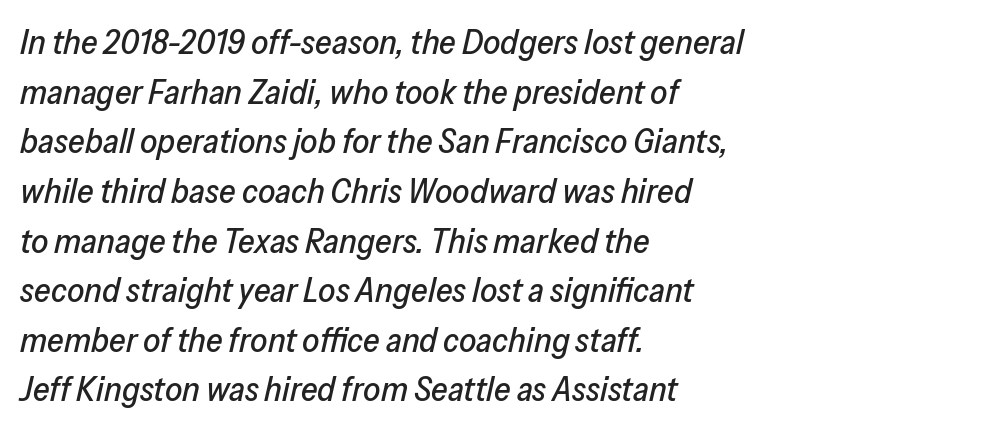
{"italic": "yes", "lean": "right", "slant_degrees": 13, "width": "normal", "stroke_contrast": "low", "x_height": "medium", "monospaced": "no", "underline": "no", "align": "left", "line_spacing": "normal", "line_spacing_ratio": 1.46, "letter_spacing": "normal", "letter_spacing_em": 0.0, "glyph_px": 34}
